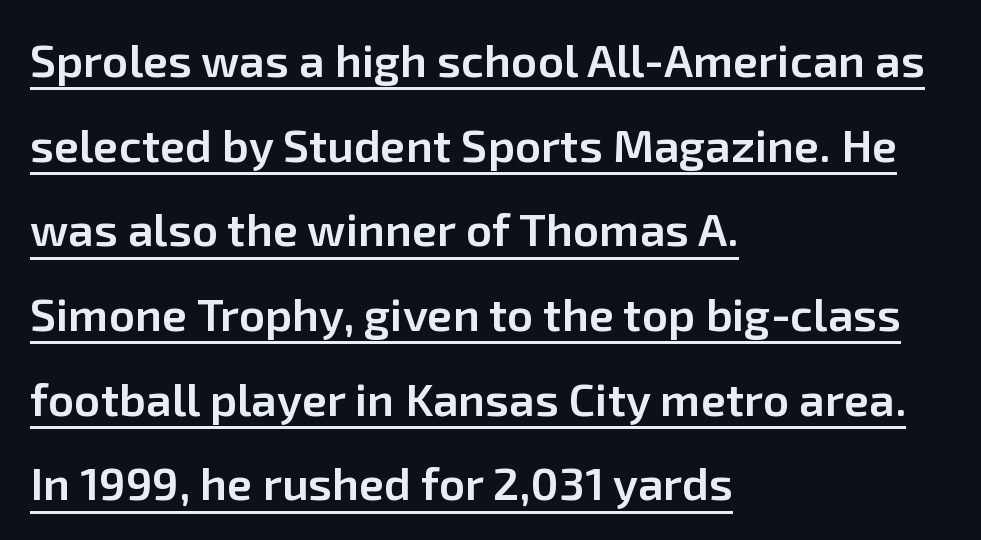
Q: Is the text bold? A: Semi-bold.
Q: Is the text italic (slanted)? A: No, it is upright.
Q: Is the typeface a serif or a sans-serif typeface? A: Sans-serif.
Q: Is the text underlined? A: Yes.
Q: How is the paragraph aligned? A: Left-aligned.
Q: Is the spacing between letters normal or unusually wide? A: Normal.
Q: Width (condensed, normal, or wide)? A: Normal.
Q: Stroke contrast? A: Low.
Q: x-height? A: Medium.
Q: Monospaced? A: No.
